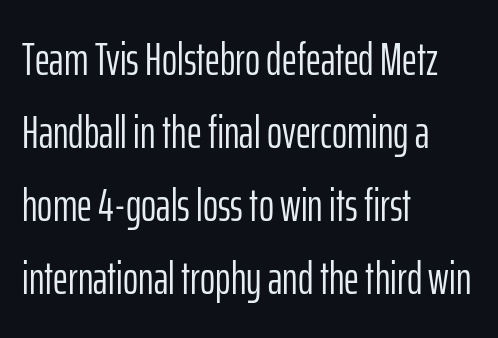
The image shows 46 px light, condensed sans-serif type, upright; set left-aligned, normal line spacing (1.59x), normal letter spacing, not underlined; low stroke contrast and a medium x-height.
